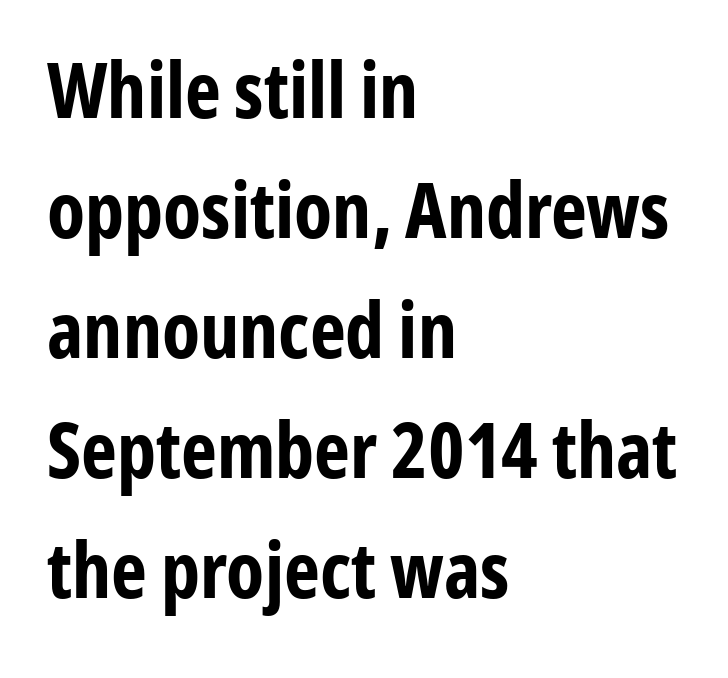
Notice how the stems are strictly vertical — no italics here. Do the characters align in a grid? No, the font is proportional. Are there feet on the stems? There aren't — it's a sans. Teacher's note: observe the even left margin — that is flush-left alignment. Its strokes are broad and dark, the hallmark of bold type.
